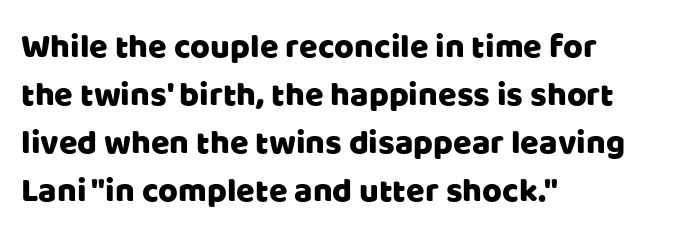
A classic flush-left, rag-right setting is used for this passage. Italic? Not at all — the glyphs are vertical. Is the letter spacing exaggerated? No — it looks like the ordinary default. Observe the absence of serifs on each vertical stroke in this sample. Does the leading feel generous? No, just average. Looks like regular typesetting: each glyph gets only the width it needs.
